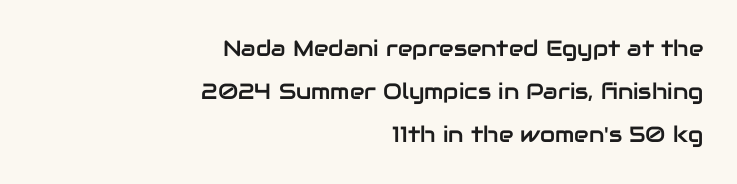
{"italic": "no", "underline": "no", "align": "right", "line_spacing": "loose", "line_spacing_ratio": 1.96, "letter_spacing": "normal", "letter_spacing_em": 0.0, "glyph_px": 22}
